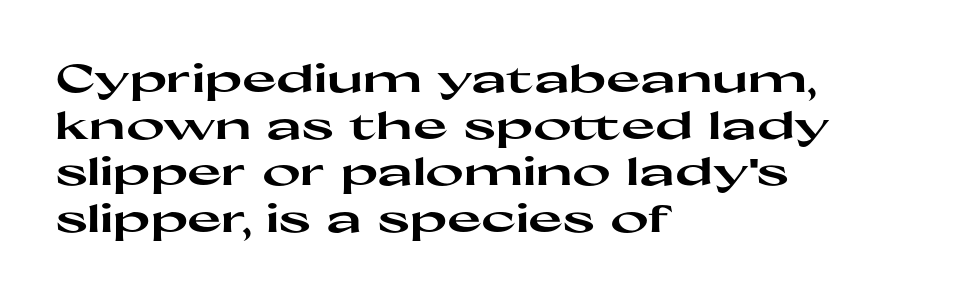
{"serif": "no", "italic": "no", "bold": "yes", "weight": "heavy", "width": "wide", "stroke_contrast": "high", "x_height": "medium", "monospaced": "no", "underline": "no", "align": "left", "line_spacing": "normal", "line_spacing_ratio": 1.26, "letter_spacing": "normal", "letter_spacing_em": 0.0, "glyph_px": 37}
